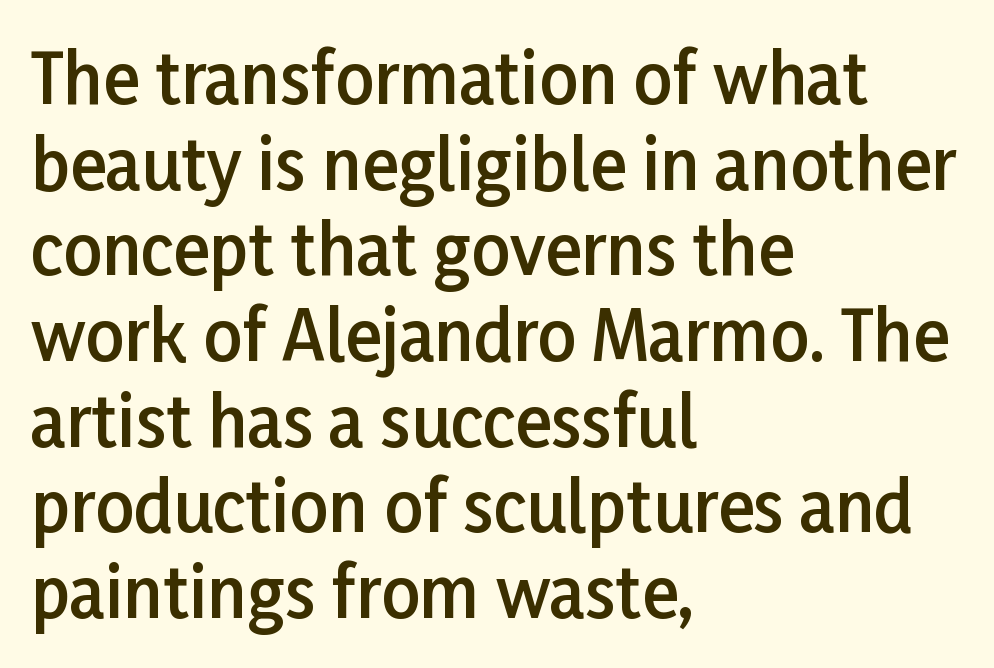
The image shows 68 px semibold sans-serif type, upright; set left-aligned, normal line spacing (1.26x), normal letter spacing, not underlined; low stroke contrast and a medium x-height.
